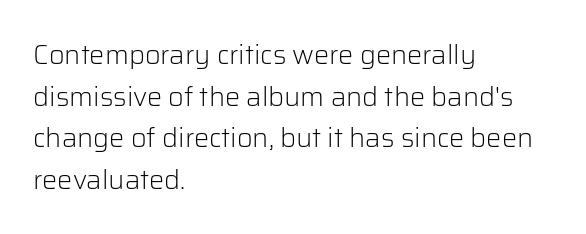
Q: Is the text bold? A: No.
Q: Is the text italic (slanted)? A: No, it is upright.
Q: Is the text underlined? A: No.
Q: How is the paragraph aligned? A: Left-aligned.
Q: Is the spacing between letters normal or unusually wide? A: Normal.
Q: Is the spacing between lines tight, normal or loose? A: Normal.
